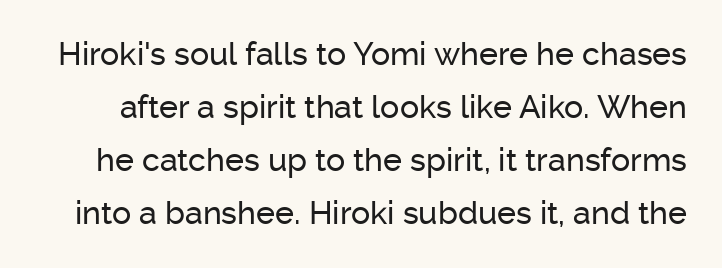
Q: Is the text italic (slanted)? A: No, it is upright.
Q: Is the typeface a serif or a sans-serif typeface? A: Sans-serif.
Q: Is the text underlined? A: No.
Q: Is the spacing between letters normal or unusually wide? A: Normal.
Q: Is the spacing between lines tight, normal or loose? A: Normal.
Q: Width (condensed, normal, or wide)? A: Normal.
Q: Stroke contrast? A: Low.
Q: x-height? A: Medium.
Q: Monospaced? A: No.
